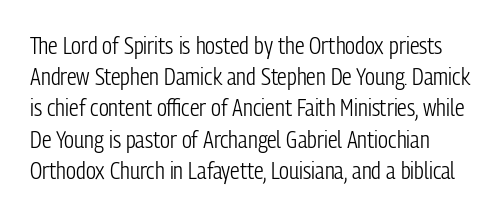
{"italic": "no", "bold": "no", "underline": "no", "line_spacing": "normal", "line_spacing_ratio": 1.3, "letter_spacing": "normal", "letter_spacing_em": 0.0, "glyph_px": 24}
